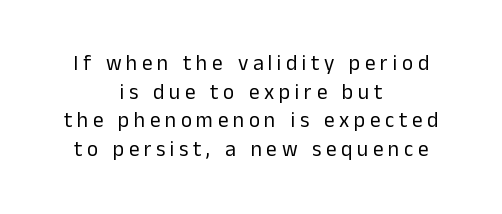
This is not heavy type; no bold has been used. Whoever set this chose a conventional vertical rhythm. Italic? Not at all — the glyphs are vertical. Caption: multi-line text, centered on the measure.
